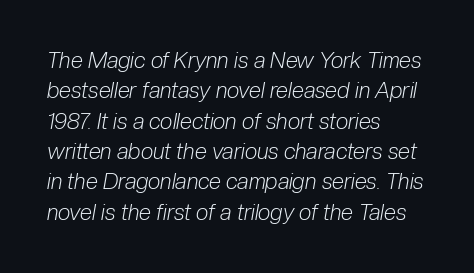
No chunkiness to these letters — they're not bold. Notice how the passage keeps a crisp vertical edge on the left only. Does the lettering tilt? It does — this is italic. Students, observe: this is what conventionally led text looks like. Here the glyphs are tracked normally, forming tight word shapes.
